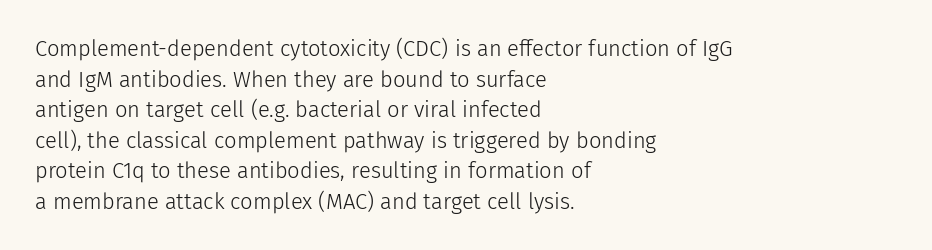
Q: Is the text bold? A: No.
Q: Is the text italic (slanted)? A: No, it is upright.
Q: Is the text underlined? A: No.
Q: How is the paragraph aligned? A: Left-aligned.
Q: Is the spacing between letters normal or unusually wide? A: Normal.
Q: Is the spacing between lines tight, normal or loose? A: Normal.
